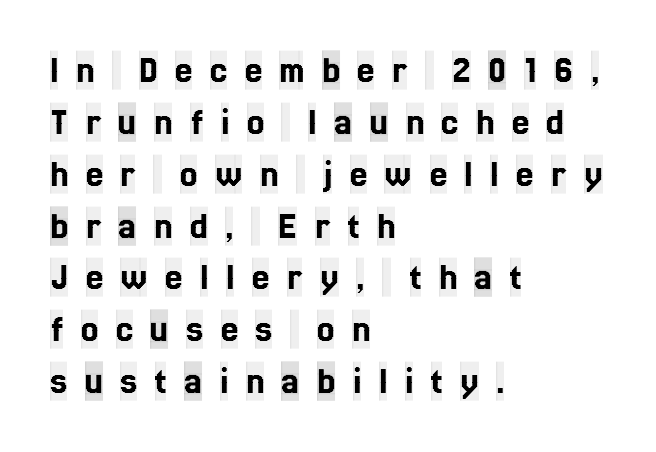
The image shows 39 px condensed serif type, upright; set left-aligned, normal line spacing (1.33x), unusually wide letter spacing (+0.45 em), not underlined; a large x-height.
